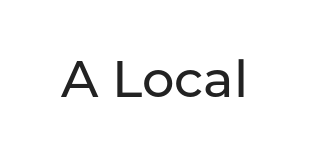
Q: Is the text italic (slanted)? A: No, it is upright.
Q: Is the typeface a serif or a sans-serif typeface? A: Sans-serif.
Q: Is the text underlined? A: No.
Q: Is the spacing between letters normal or unusually wide? A: Normal.
Q: Width (condensed, normal, or wide)? A: Normal.
Q: Stroke contrast? A: Low.
Q: x-height? A: Medium.
Q: Monospaced? A: No.
